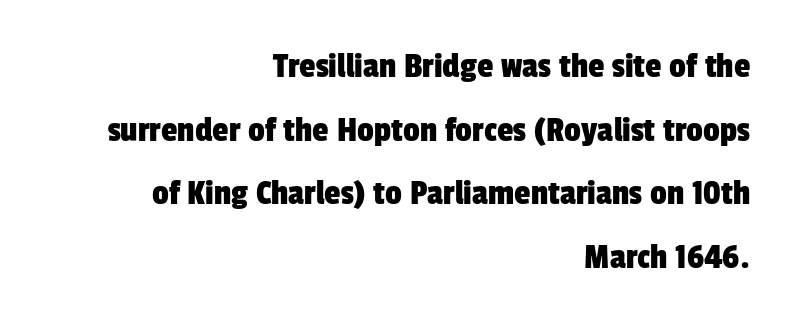
Decoration check: the copy has no underline. The face used here is proportionally spaced, like ordinary book or web type. All the whitespace from short lines collects on the left. Type style note: lacks serifs. Students, note that the glyphs here touch the page at normal intervals.
